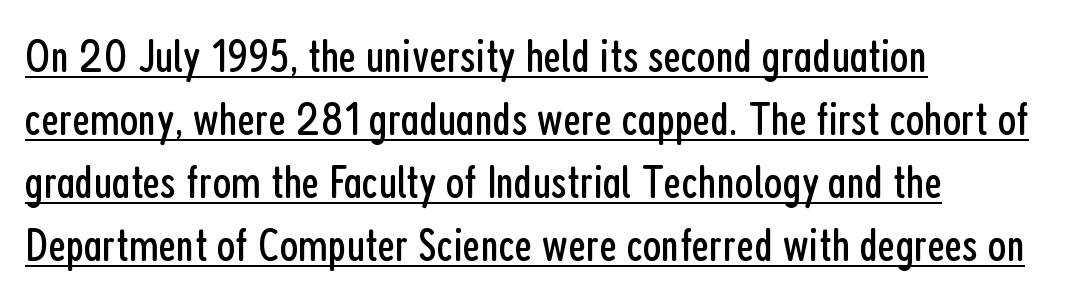
Q: Is the text bold? A: No.
Q: Is the text italic (slanted)? A: No, it is upright.
Q: Is the typeface a serif or a sans-serif typeface? A: Sans-serif.
Q: Is the text underlined? A: Yes.
Q: How is the paragraph aligned? A: Left-aligned.
Q: Is the spacing between letters normal or unusually wide? A: Normal.
Q: Is the spacing between lines tight, normal or loose? A: Normal.
Q: Width (condensed, normal, or wide)? A: Condensed.
Q: Stroke contrast? A: Low.
Q: x-height? A: Medium.
Q: Monospaced? A: No.
